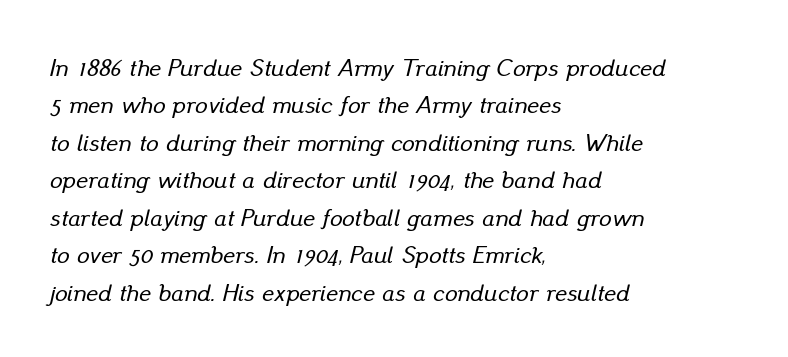
Q: Is the text italic (slanted)? A: Yes, it leans right by about 13 degrees.
Q: Is the text underlined? A: No.
Q: How is the paragraph aligned? A: Left-aligned.
Q: Is the spacing between letters normal or unusually wide? A: Normal.
Q: Is the spacing between lines tight, normal or loose? A: Normal.
